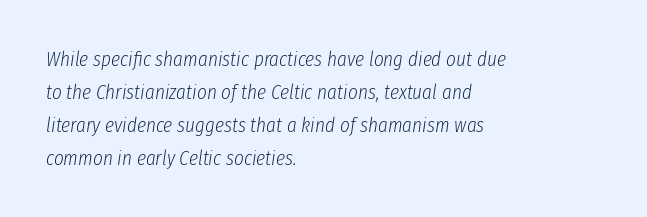
{"italic": "yes", "lean": "right", "slant_degrees": 8, "bold": "no", "underline": "no", "align": "left", "line_spacing": "normal", "line_spacing_ratio": 1.57, "letter_spacing": "normal", "letter_spacing_em": 0.0, "glyph_px": 21}
